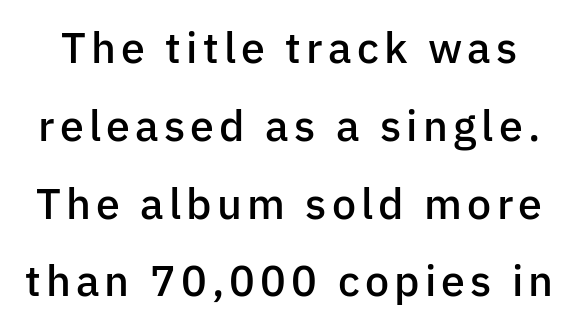
Q: Is the text bold? A: Semi-bold.
Q: Is the text italic (slanted)? A: No, it is upright.
Q: Is the typeface a serif or a sans-serif typeface? A: Sans-serif.
Q: Is the text underlined? A: No.
Q: Width (condensed, normal, or wide)? A: Normal.
Q: Stroke contrast? A: Low.
Q: x-height? A: Medium.
Q: Monospaced? A: No.
